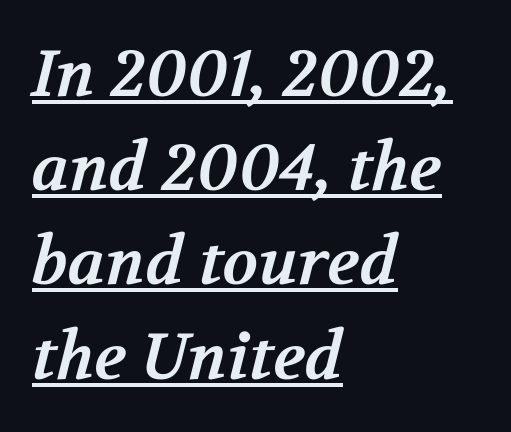
{"serif": "yes", "bold": "yes", "weight": "bold", "width": "normal", "stroke_contrast": "medium", "x_height": "medium", "monospaced": "no", "underline": "yes", "align": "left", "line_spacing": "normal", "line_spacing_ratio": 1.45, "letter_spacing": "normal", "letter_spacing_em": 0.0, "glyph_px": 65}
